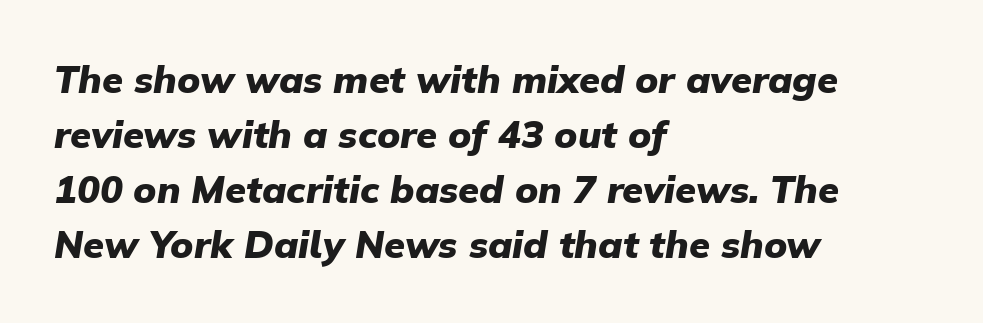
This sample uses plain, unmodified letter spacing. Vertically, the passage feels balanced, rows spaced as you'd expect. The glyphs are unaccompanied by any horizontal stroke below them. Thick stems and heavy bowls — unmistakably bold. Visually the block forms a straight wall on the left and a jagged coastline on the right. This sample uses an oblique cut, with every glyph tilted off the vertical.
